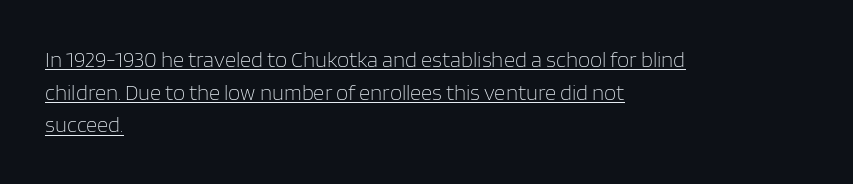
The image shows 22 px text type, upright; set left-aligned, normal line spacing (1.48x), normal letter spacing, underlined.
